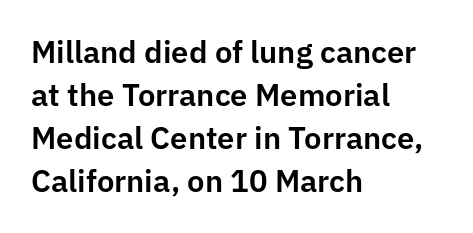
Q: Is the text italic (slanted)? A: No, it is upright.
Q: Is the typeface a serif or a sans-serif typeface? A: Sans-serif.
Q: Is the text underlined? A: No.
Q: How is the paragraph aligned? A: Left-aligned.
Q: Is the spacing between letters normal or unusually wide? A: Normal.
Q: Is the spacing between lines tight, normal or loose? A: Normal.
Q: Width (condensed, normal, or wide)? A: Normal.
Q: Stroke contrast? A: Low.
Q: x-height? A: Medium.
Q: Monospaced? A: No.
